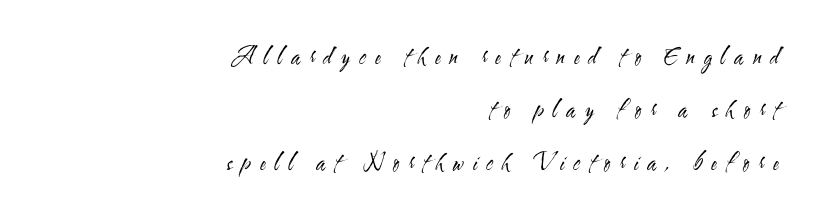
The image shows 22 px text type; set right-aligned, loose line spacing (2.4x), unusually wide letter spacing (+0.42 em), not underlined.
